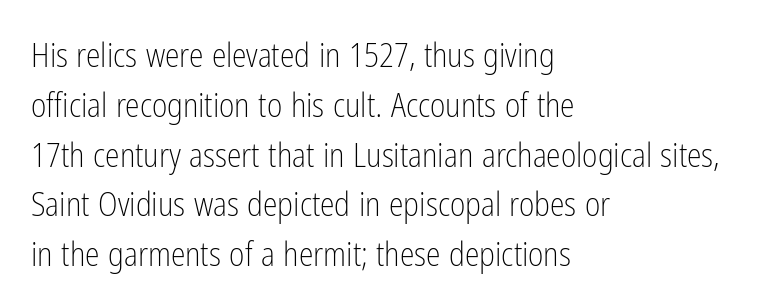
Honestly, the letter spacing is just normal — you wouldn't notice it. In terms of posture, this sample is upright. No letter is thick-stroked: the sample isn't bold. A clean baseline with only descenders dipping below it. The lines are quadded left. Check where the strokes stop: nothing finishes them off — pure sans.
